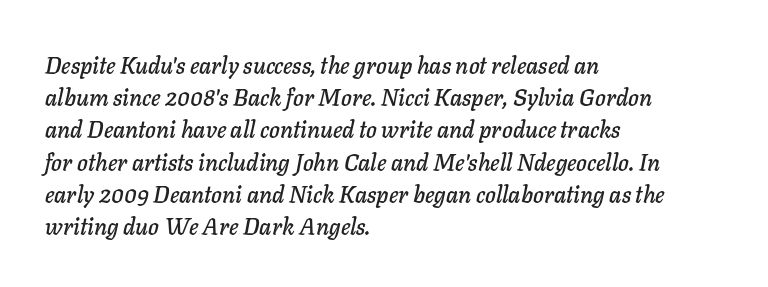
Observe the lean: these are italic letterforms. The line texture is even and compact thanks to regular tracking. Teacher's note: observe the even left margin — that is flush-left alignment. Underlining? Definitely not there.
